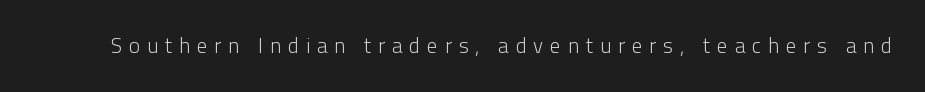
Q: Is the text bold? A: No.
Q: Is the text italic (slanted)? A: No, it is upright.
Q: Is the text underlined? A: No.
Q: Is the spacing between letters normal or unusually wide? A: Unusually wide.
